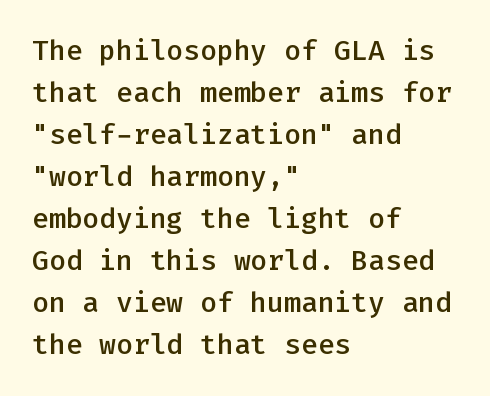
Q: Is the text bold? A: Semi-bold.
Q: Is the text italic (slanted)? A: No, it is upright.
Q: Is the typeface a serif or a sans-serif typeface? A: Sans-serif.
Q: Is the text underlined? A: No.
Q: How is the paragraph aligned? A: Left-aligned.
Q: Is the spacing between letters normal or unusually wide? A: Normal.
Q: Is the spacing between lines tight, normal or loose? A: Normal.
Q: Width (condensed, normal, or wide)? A: Normal.
Q: Stroke contrast? A: Low.
Q: x-height? A: Medium.
Q: Monospaced? A: Yes.
